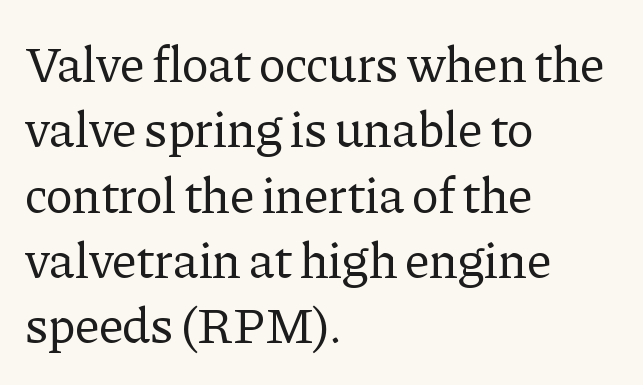
Q: Is the text bold? A: No.
Q: Is the text italic (slanted)? A: No, it is upright.
Q: Is the typeface a serif or a sans-serif typeface? A: Serif.
Q: Is the text underlined? A: No.
Q: How is the paragraph aligned? A: Left-aligned.
Q: Is the spacing between letters normal or unusually wide? A: Normal.
Q: Is the spacing between lines tight, normal or loose? A: Normal.
Q: Width (condensed, normal, or wide)? A: Normal.
Q: Stroke contrast? A: Low.
Q: x-height? A: Medium.
Q: Monospaced? A: No.
